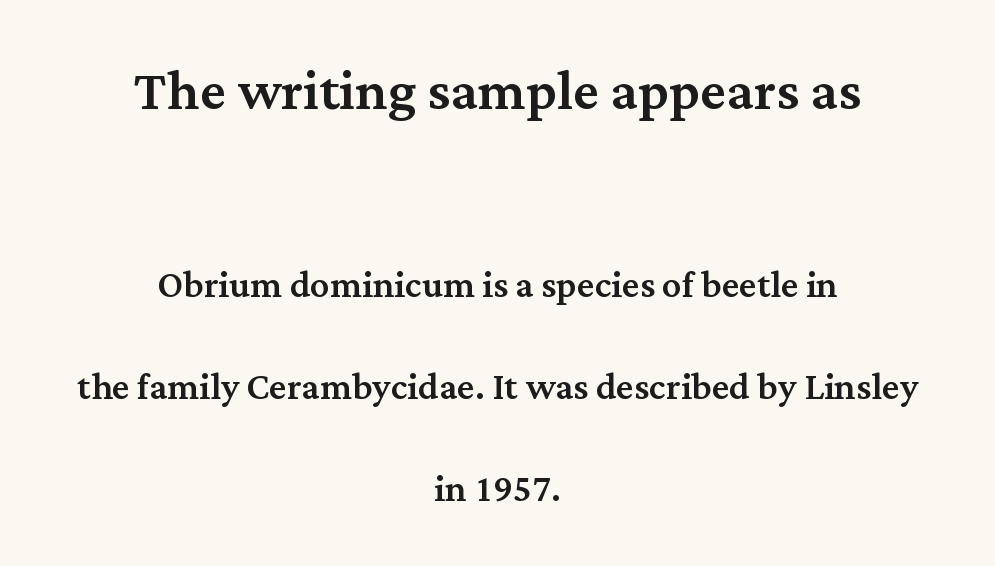
{"serif": "yes", "italic": "no", "width": "normal", "stroke_contrast": "medium", "x_height": "medium", "monospaced": "no", "underline": "no", "align": "center", "line_spacing": "loose", "line_spacing_ratio": 2.13, "letter_spacing": "normal", "letter_spacing_em": 0.0, "larger_block": "first", "size_ratio": 1.5, "glyph_px": 72}
